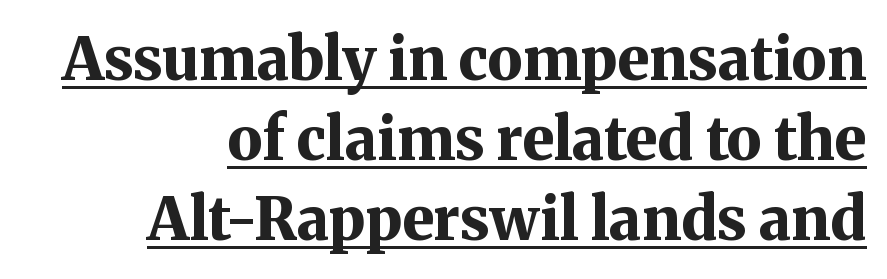
The image shows 59 px bold serif type, upright; set right-aligned, normal line spacing (1.36x), normal letter spacing, underlined; medium stroke contrast and a medium x-height.
